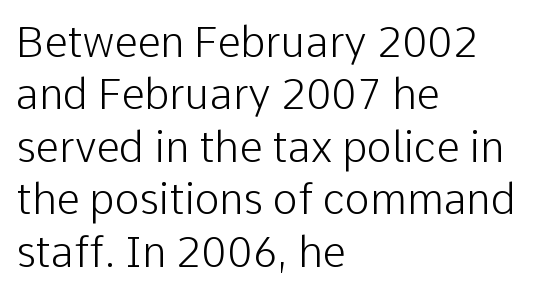
Look at the tracking — it's just the regular setting, nothing added. Each stroke keeps to a modest, everyday thickness or less. The baseline area is clear. A typesetter would call this proportional, since set widths differ per character. The vertical gap from one line to the next is medium. The rendering shows plain stroke endings on the letterforms — a sans-serif design.
